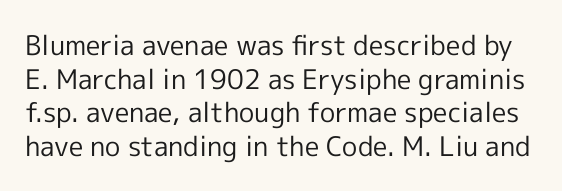
The image shows 27 px text type, upright; set normal line spacing (1.25x), normal letter spacing, not underlined.
